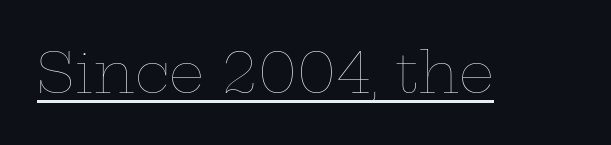
{"italic": "no", "bold": "no", "weight": "thin", "width": "wide", "stroke_contrast": "low", "x_height": "medium", "monospaced": "no", "underline": "yes", "letter_spacing": "normal", "letter_spacing_em": 0.0, "glyph_px": 56}
